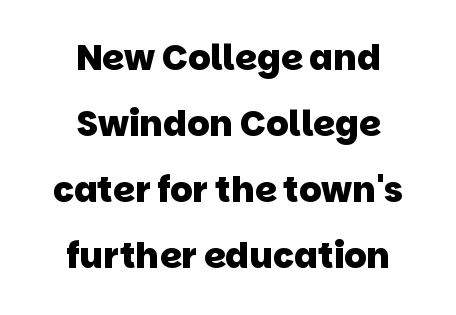
{"serif": "no", "bold": "yes", "weight": "heavy", "width": "normal", "stroke_contrast": "low", "x_height": "large", "monospaced": "no", "underline": "no", "align": "center", "line_spacing_ratio": 1.89, "letter_spacing": "normal", "letter_spacing_em": 0.0, "glyph_px": 35}
